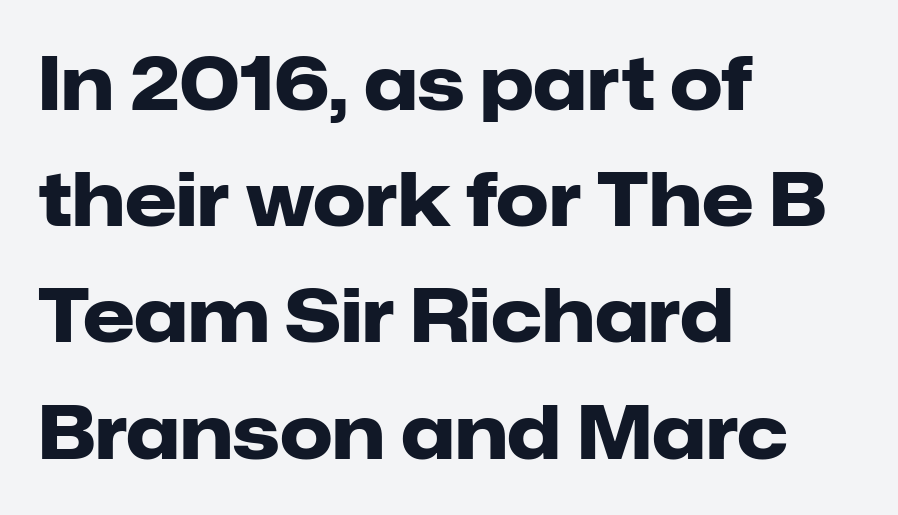
{"serif": "no", "italic": "no", "bold": "yes", "weight": "heavy", "width": "normal", "stroke_contrast": "low", "x_height": "medium", "monospaced": "no", "underline": "no", "align": "left", "line_spacing": "normal", "line_spacing_ratio": 1.57, "letter_spacing": "normal", "letter_spacing_em": 0.0, "glyph_px": 74}
